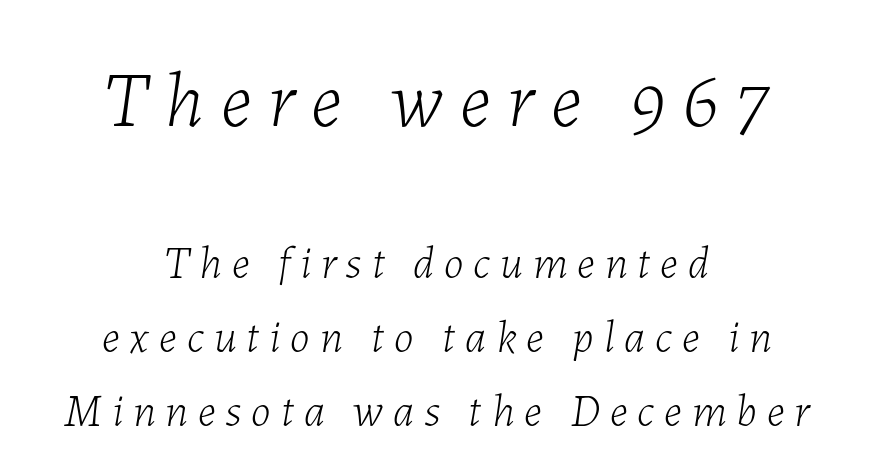
{"italic": "yes", "lean": "right", "slant_degrees": 7, "bold": "no", "weight": "light", "width": "normal", "stroke_contrast": "low", "x_height": "medium", "monospaced": "no", "underline": "no", "align": "center", "line_spacing": "normal", "line_spacing_ratio": 1.64, "letter_spacing": "wide", "letter_spacing_em": 0.22, "larger_block": "first", "size_ratio": 1.73, "glyph_px": 78}
